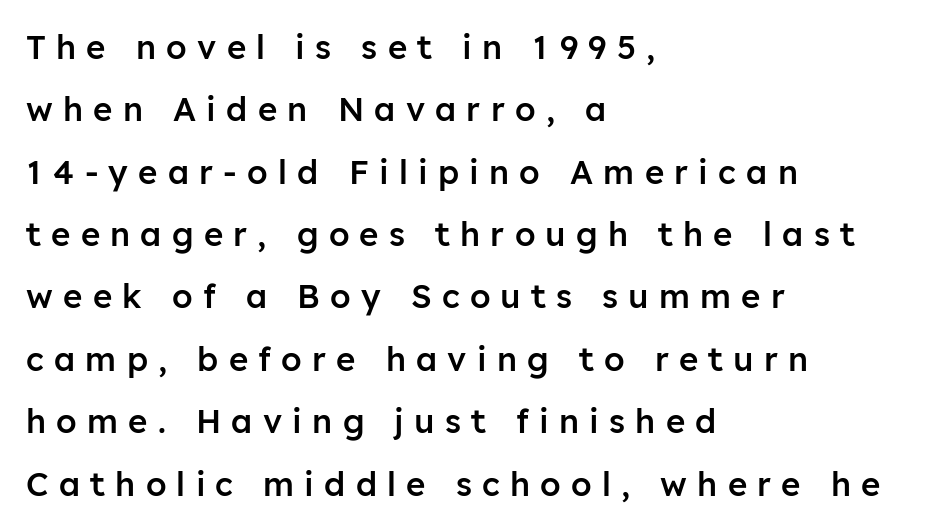
{"serif": "no", "italic": "no", "bold": "semi", "weight": "semibold", "width": "normal", "stroke_contrast": "low", "x_height": "medium", "monospaced": "no", "underline": "no", "align": "left", "line_spacing_ratio": 1.89, "letter_spacing": "wide", "letter_spacing_em": 0.31, "glyph_px": 33}
